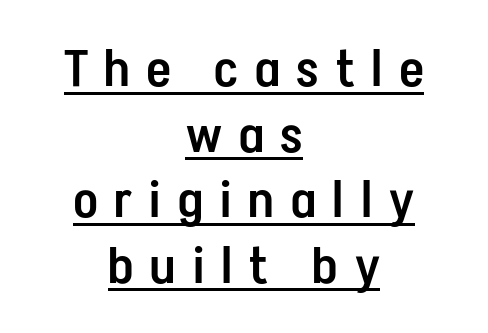
Q: Is the text bold? A: Semi-bold.
Q: Is the text italic (slanted)? A: No, it is upright.
Q: Is the typeface a serif or a sans-serif typeface? A: Sans-serif.
Q: Is the text underlined? A: Yes.
Q: How is the paragraph aligned? A: Centered.
Q: Is the spacing between letters normal or unusually wide? A: Unusually wide.
Q: Is the spacing between lines tight, normal or loose? A: Normal.
Q: Width (condensed, normal, or wide)? A: Condensed.
Q: Stroke contrast? A: Low.
Q: x-height? A: Medium.
Q: Monospaced? A: No.
